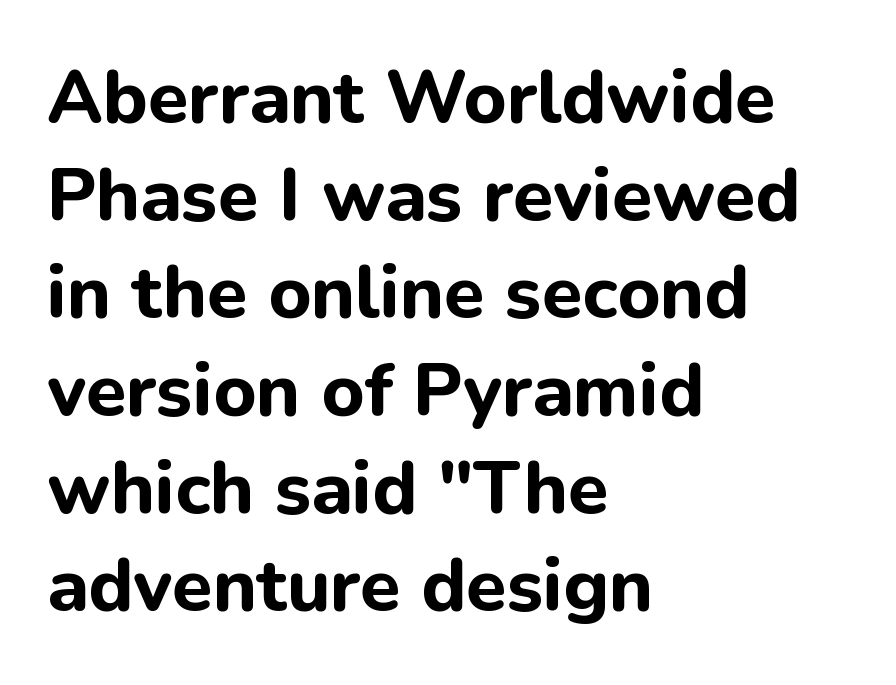
{"serif": "no", "italic": "no", "bold": "yes", "weight": "bold", "width": "normal", "stroke_contrast": "low", "x_height": "medium", "monospaced": "no", "underline": "no", "align": "left", "line_spacing": "normal", "line_spacing_ratio": 1.32, "letter_spacing": "normal", "letter_spacing_em": 0.0, "glyph_px": 74}
